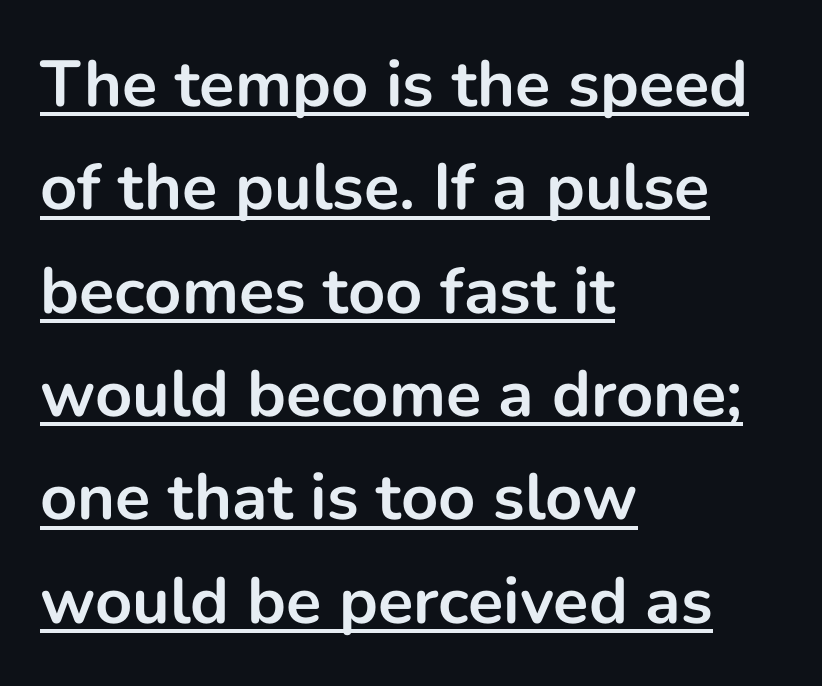
The compositor pushed each line to the left boundary. Default kerning and tracking; the words read as compact shapes. Here the designer chose a conventional face with non-uniform glyph widths. Ascenders rise straight up at ninety degrees. Underline: present. The typesetting leans heavy: a genuine bold.
